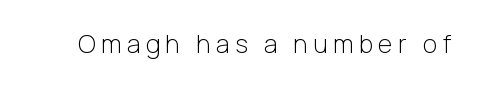
Q: Is the text bold? A: No.
Q: Is the text italic (slanted)? A: No, it is upright.
Q: Is the text underlined? A: No.
Q: Is the spacing between letters normal or unusually wide? A: Unusually wide.
